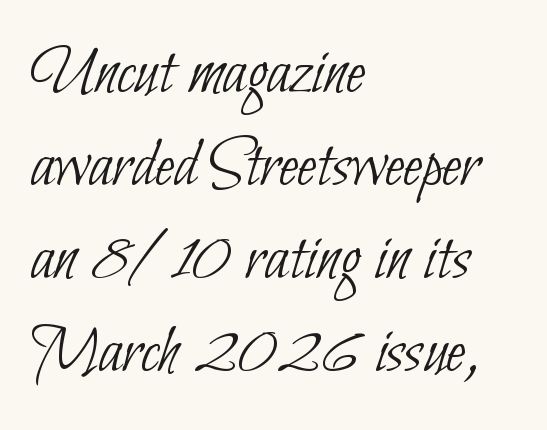
The font sits on the lighter half of the weight spectrum, regular included. Varying glyph widths throughout — classic text-font behaviour. What kind of face is this? One without serifs — a sans. Typeset ragged right — the left edge is the straight one. Is there much room between lines? A standard amount, neither cramped nor airy. The baseline area is clear.
